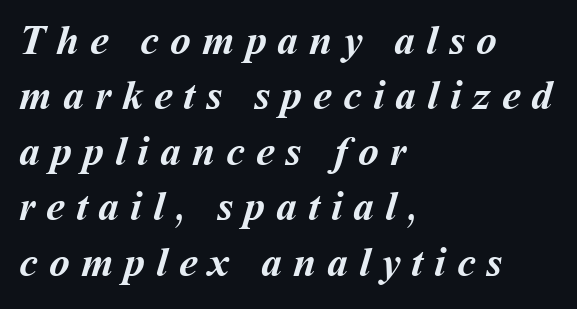
{"bold": "yes", "weight": "semibold", "width": "normal", "stroke_contrast": "medium", "x_height": "medium", "monospaced": "no", "underline": "no", "align": "left", "line_spacing": "normal", "line_spacing_ratio": 1.32, "letter_spacing": "wide", "letter_spacing_em": 0.26, "glyph_px": 42}
